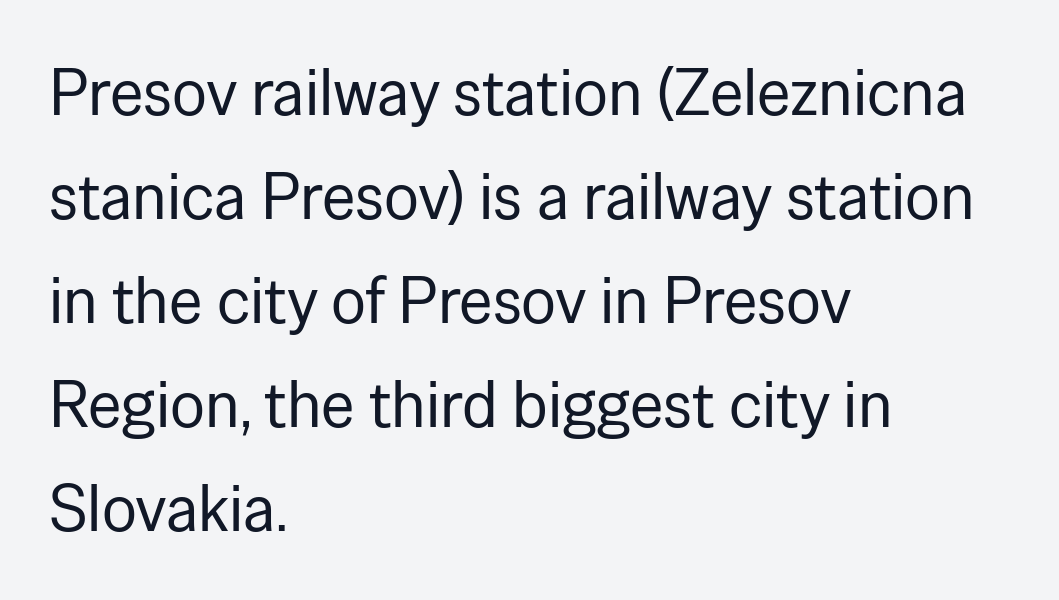
Q: Is the text bold? A: No.
Q: Is the text italic (slanted)? A: No, it is upright.
Q: Is the typeface a serif or a sans-serif typeface? A: Sans-serif.
Q: Is the text underlined? A: No.
Q: How is the paragraph aligned? A: Left-aligned.
Q: Is the spacing between letters normal or unusually wide? A: Normal.
Q: Is the spacing between lines tight, normal or loose? A: Normal.
Q: Width (condensed, normal, or wide)? A: Normal.
Q: Stroke contrast? A: Low.
Q: x-height? A: Medium.
Q: Monospaced? A: No.
